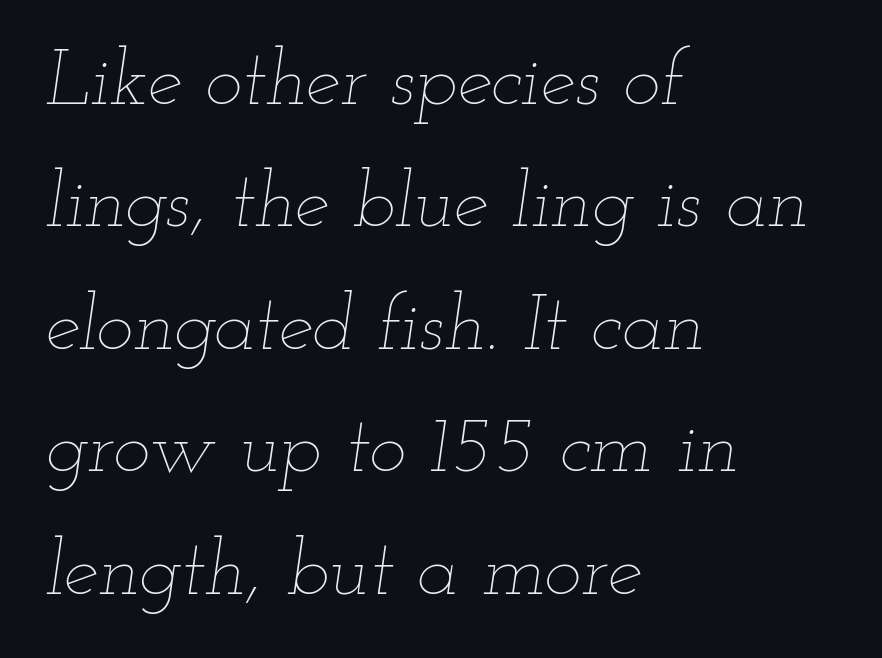
Q: Is the text bold? A: No.
Q: Is the text italic (slanted)? A: Yes, it leans right by about 12 degrees.
Q: Is the text underlined? A: No.
Q: How is the paragraph aligned? A: Left-aligned.
Q: Is the spacing between letters normal or unusually wide? A: Normal.
Q: Is the spacing between lines tight, normal or loose? A: Normal.
Q: Width (condensed, normal, or wide)? A: Wide.
Q: Stroke contrast? A: Low.
Q: x-height? A: Small.
Q: Monospaced? A: No.
